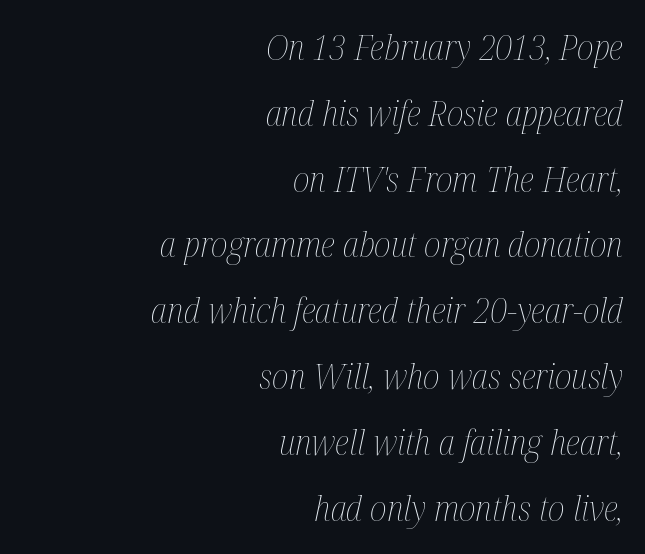
The image shows 35 px thin, condensed type, italic (leaning right); set right-aligned, line spacing 1.88x, normal letter spacing, not underlined; medium stroke contrast and a medium x-height.
